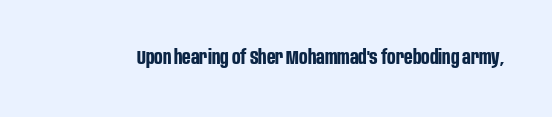
{"italic": "no", "bold": "yes", "underline": "no", "letter_spacing": "normal", "letter_spacing_em": 0.0, "glyph_px": 20}
